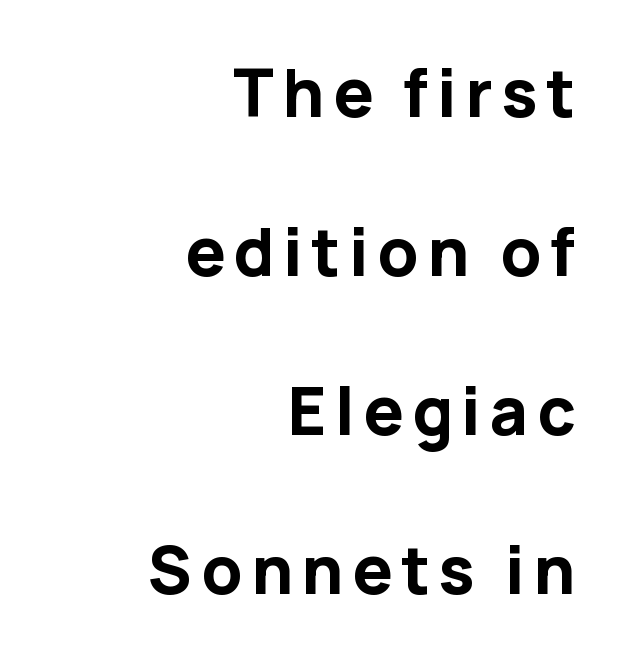
The image shows 66 px bold sans-serif type, upright; set right-aligned, loose line spacing (2.41x), not underlined; low stroke contrast and a medium x-height.
